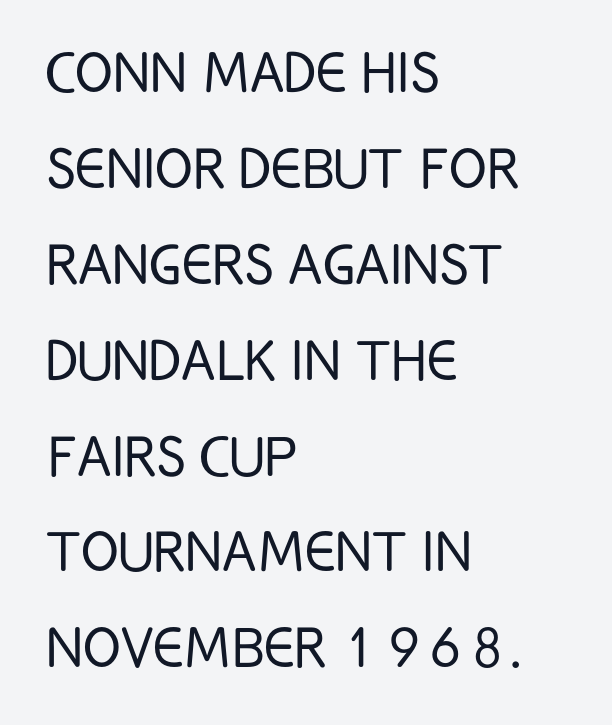
No extra tracking has been applied to these lines. The area under the type is left untouched. I'd call this a sans setting — the letters go barefoot. Left-aligned paragraph, ragged on the right. One glance says typical: line gaps are just what's usual. Nope, not italic — everything's standing straight.
